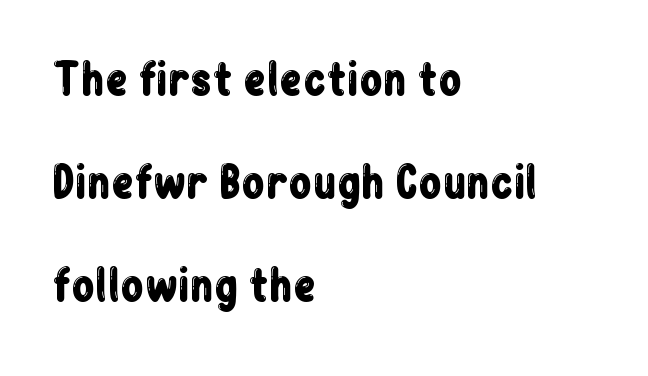
The image shows 42 px condensed sans-serif type, upright; set left-aligned, loose line spacing (2.45x), normal letter spacing, not underlined; low stroke contrast and a medium x-height.
